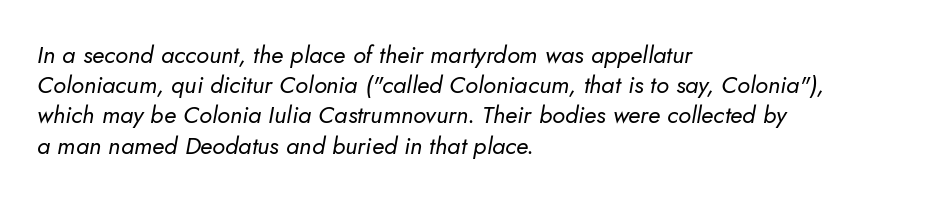
Q: Is the text bold? A: No.
Q: Is the text italic (slanted)? A: Yes, it leans right by about 10 degrees.
Q: Is the text underlined? A: No.
Q: How is the paragraph aligned? A: Left-aligned.
Q: Is the spacing between letters normal or unusually wide? A: Normal.
Q: Is the spacing between lines tight, normal or loose? A: Normal.
